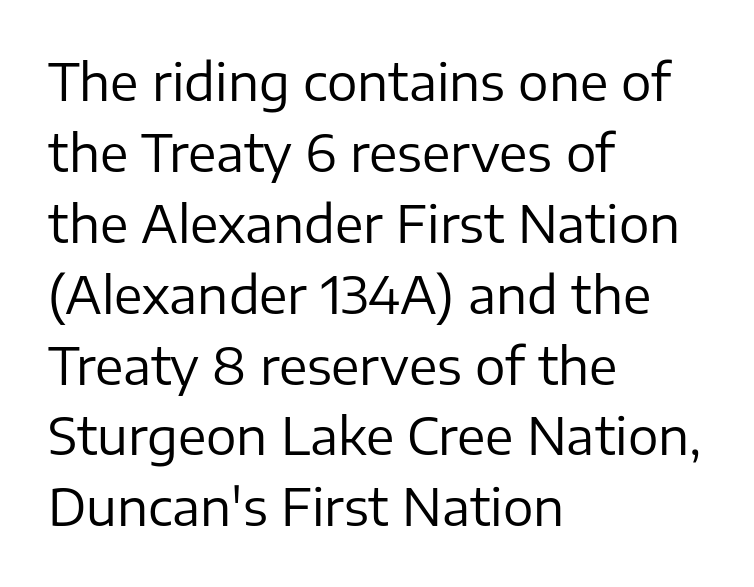
Q: Is the text bold? A: No.
Q: Is the text italic (slanted)? A: No, it is upright.
Q: Is the typeface a serif or a sans-serif typeface? A: Sans-serif.
Q: Is the text underlined? A: No.
Q: How is the paragraph aligned? A: Left-aligned.
Q: Is the spacing between letters normal or unusually wide? A: Normal.
Q: Is the spacing between lines tight, normal or loose? A: Normal.
Q: Width (condensed, normal, or wide)? A: Normal.
Q: Stroke contrast? A: Low.
Q: x-height? A: Medium.
Q: Monospaced? A: No.
